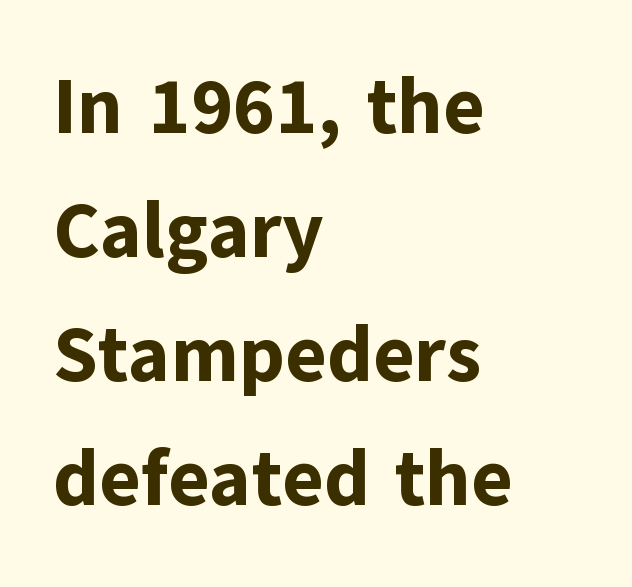
Style check: upright. The font family rendered here belongs to the sans-serif group. The rendering keeps characters at their native spacing. The specimen omits any rule beneath the text block's lines. Typeset ragged right — the left edge is the straight one.
